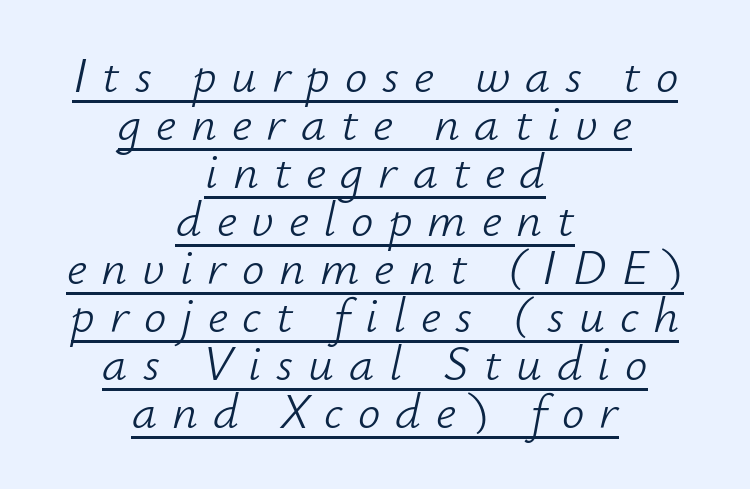
The image shows 50 px light type, italic (leaning right); set centered, tight line spacing (0.96x), unusually wide letter spacing (+0.3 em), underlined; low stroke contrast and a small x-height.
